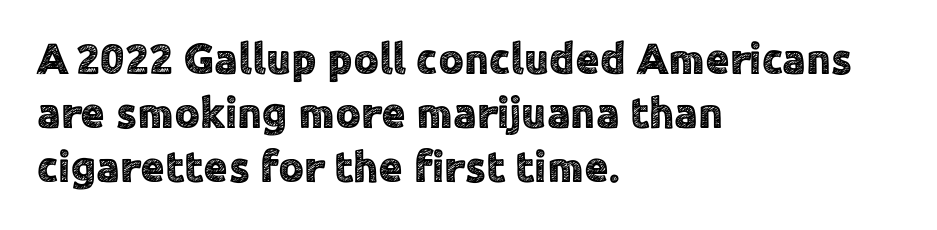
Italic: no, the glyphs are upright roman. The passage shown is not underscored anywhere. Observe the absence of serifs on each vertical stroke in this sample. Tracking value appears to be zero — textbook default spacing.
